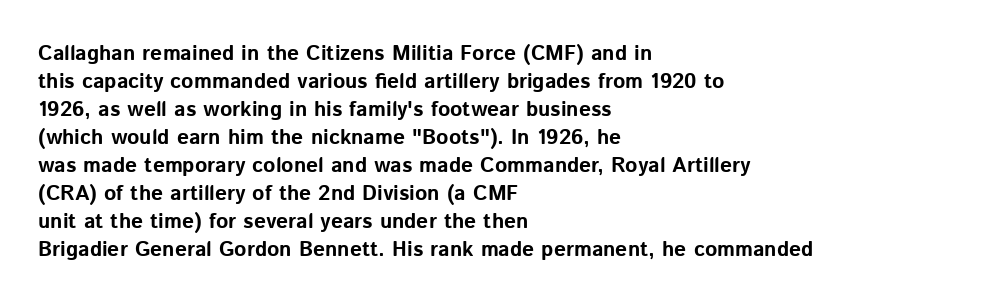
The image shows 21 px bold type, upright; set left-aligned, normal line spacing (1.33x), normal letter spacing, not underlined.
